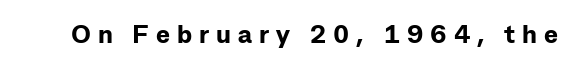
{"italic": "no", "bold": "yes", "underline": "no", "letter_spacing": "wide", "letter_spacing_em": 0.27, "glyph_px": 26}
